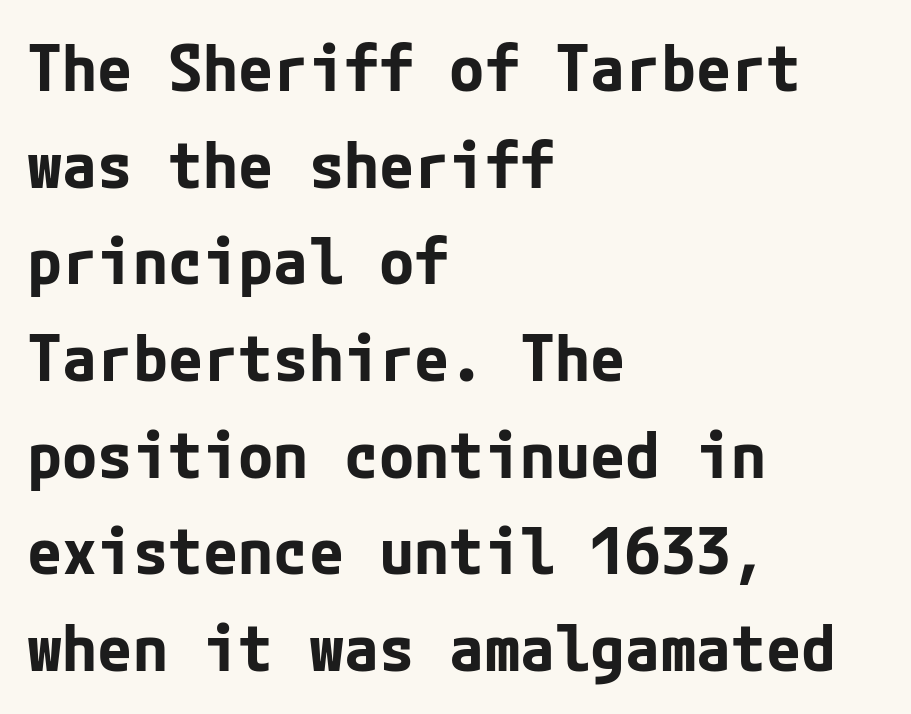
Q: Is the text bold? A: Yes.
Q: Is the text italic (slanted)? A: No, it is upright.
Q: Is the typeface a serif or a sans-serif typeface? A: Sans-serif.
Q: Is the text underlined? A: No.
Q: How is the paragraph aligned? A: Left-aligned.
Q: Is the spacing between letters normal or unusually wide? A: Normal.
Q: Is the spacing between lines tight, normal or loose? A: Normal.
Q: Width (condensed, normal, or wide)? A: Normal.
Q: Stroke contrast? A: Low.
Q: x-height? A: Medium.
